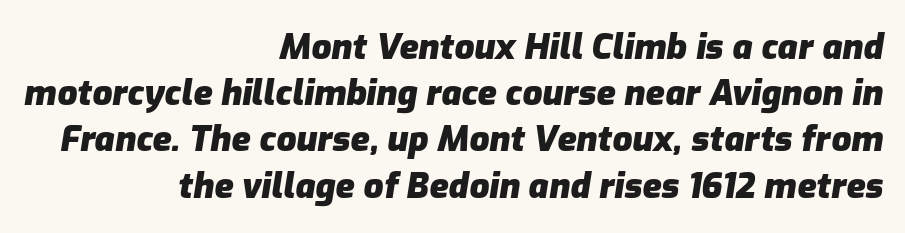
The image shows 35 px heavy type, italic (leaning right); set right-aligned, normal line spacing (1.32x), normal letter spacing, not underlined; low stroke contrast and a medium x-height.
